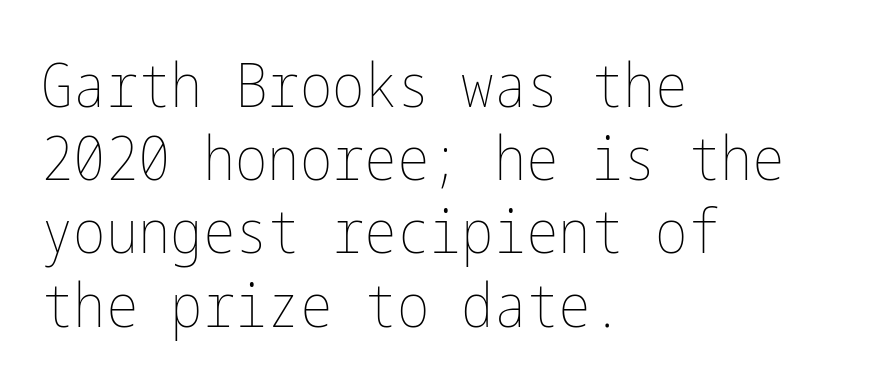
{"italic": "no", "bold": "no", "weight": "thin", "width": "condensed", "stroke_contrast": "low", "x_height": "medium", "underline": "no", "align": "left", "line_spacing_ratio": 1.2, "letter_spacing": "normal", "letter_spacing_em": 0.0, "glyph_px": 61}
